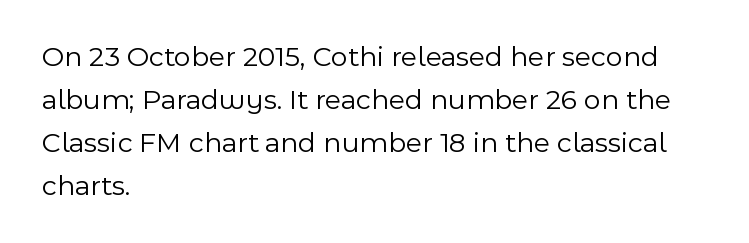
{"serif": "no", "italic": "no", "bold": "no", "weight": "light", "width": "normal", "x_height": "medium", "monospaced": "no", "underline": "no", "align": "left", "line_spacing": "normal", "line_spacing_ratio": 1.48, "letter_spacing": "normal", "letter_spacing_em": 0.0, "glyph_px": 29}
